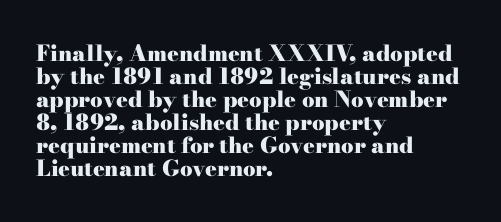
Q: Is the text bold? A: Yes.
Q: Is the text italic (slanted)? A: No, it is upright.
Q: Is the text underlined? A: No.
Q: How is the paragraph aligned? A: Left-aligned.
Q: Is the spacing between letters normal or unusually wide? A: Normal.
Q: Is the spacing between lines tight, normal or loose? A: Tight.
